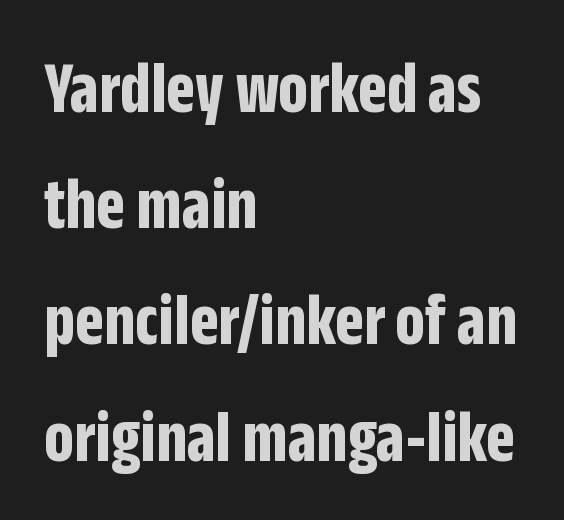
{"serif": "no", "italic": "no", "bold": "yes", "weight": "bold", "width": "condensed", "stroke_contrast": "low", "x_height": "large", "monospaced": "no", "underline": "no", "align": "left", "line_spacing": "normal", "line_spacing_ratio": 1.55, "letter_spacing": "normal", "letter_spacing_em": 0.0, "glyph_px": 75}
